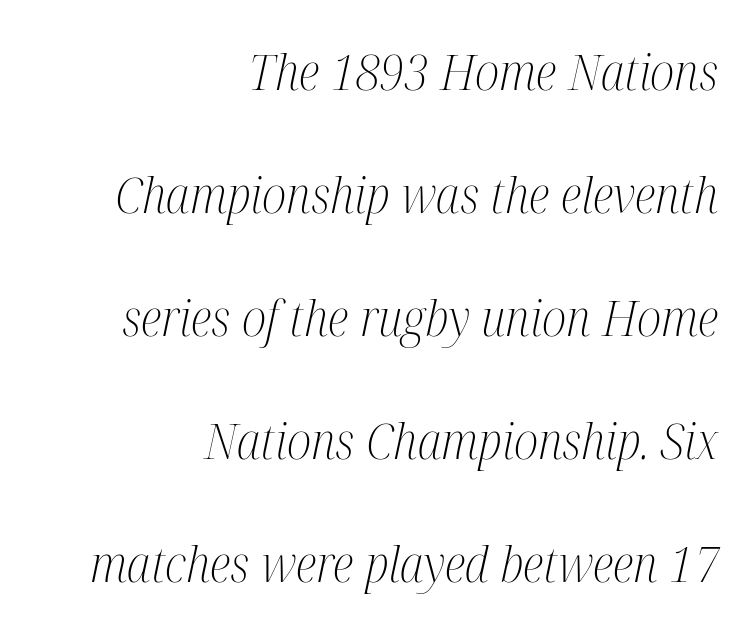
Decoration check: the copy has no underline. Compared with ordinary roman type, these characters are visibly tilted. Think standard paragraph weight, or any step lighter than that. These lines stack with their right ends in a neat column. Words appear dense and cohesive because spacing is normal.
